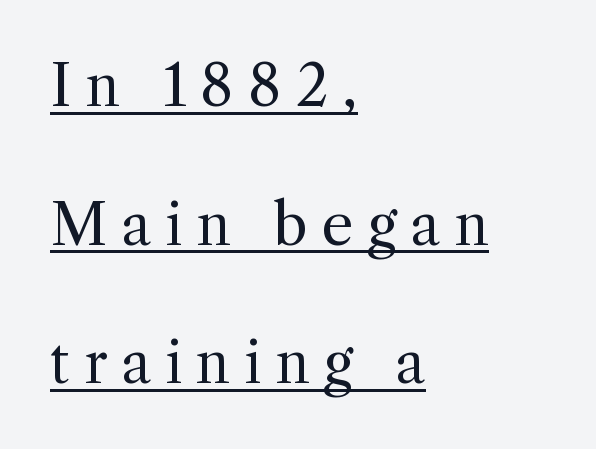
The designer went with a serif here, giving each stem small feet. You could fit nearly another row in the gap between these rows. All the whitespace from short lines collects on the right. Observe the wide spacing: letters keep a clear distance from each other.
